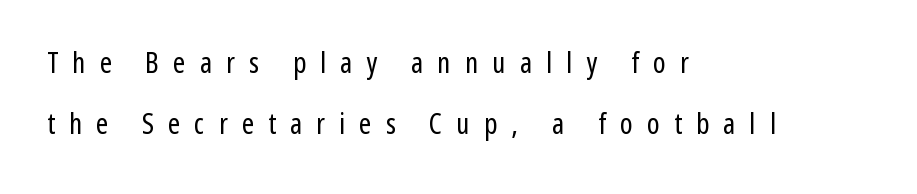
{"serif": "no", "italic": "no", "bold": "no", "weight": "regular", "width": "condensed", "stroke_contrast": "low", "x_height": "medium", "monospaced": "no", "underline": "no", "align": "left", "line_spacing": "loose", "line_spacing_ratio": 2.12, "letter_spacing": "wide", "letter_spacing_em": 0.49, "glyph_px": 29}
